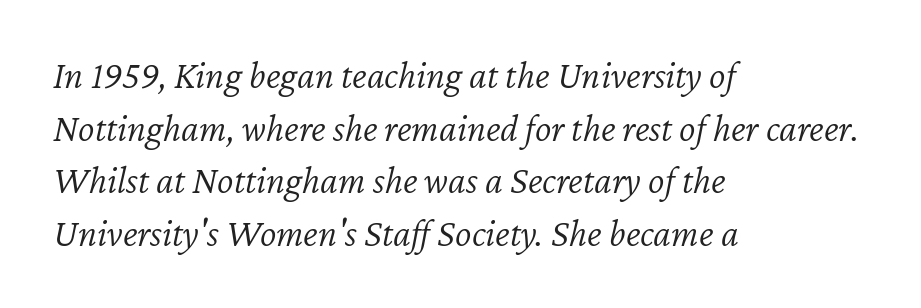
Q: Is the text bold? A: No.
Q: Is the text italic (slanted)? A: Yes, it leans right by about 12 degrees.
Q: Is the text underlined? A: No.
Q: How is the paragraph aligned? A: Left-aligned.
Q: Is the spacing between letters normal or unusually wide? A: Normal.
Q: Is the spacing between lines tight, normal or loose? A: Normal.
Q: Width (condensed, normal, or wide)? A: Normal.
Q: Stroke contrast? A: Low.
Q: x-height? A: Medium.
Q: Monospaced? A: No.
